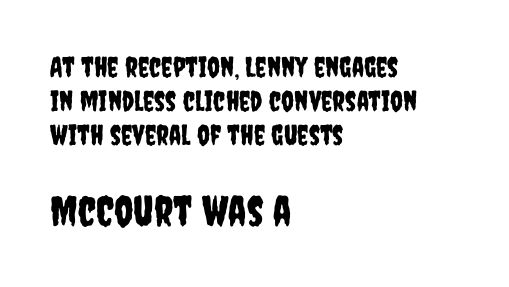
The image shows 42 px condensed sans-serif type, upright; set left-aligned, line spacing 1.22x, normal letter spacing, not underlined; the second (bottom) block is 1.5x larger; low stroke contrast and a large x-height.
